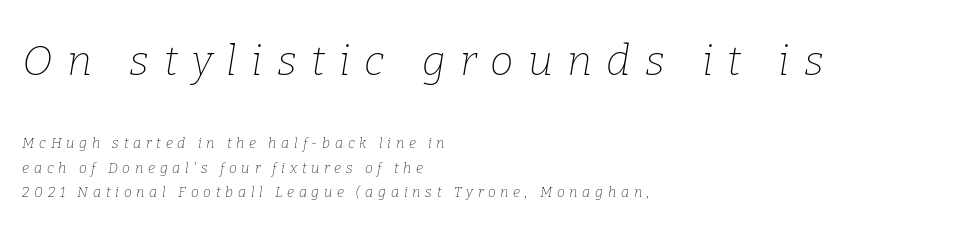
The image shows 42 px thin serif type, italic (leaning right); set left-aligned, line spacing 1.77x, unusually wide letter spacing (+0.34 em), not underlined; the first (top) block is 3.0x larger; low stroke contrast and a medium x-height.
